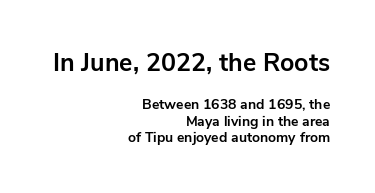
Which chunk is bigger? The first one — the top block dwarfs the bottom. Beneath every word, the page is bare. The passage shown has conventional tracking throughout. Look at the stroke-to-counter ratio: heavy, a bold. Compared with a flush-left layout, this one pins lines to the opposite, right side. No italicization has been applied; the sample stays upright.
